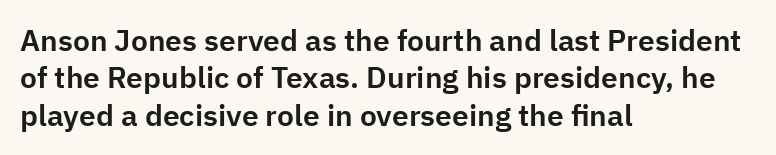
Q: Is the text italic (slanted)? A: No, it is upright.
Q: Is the typeface a serif or a sans-serif typeface? A: Sans-serif.
Q: Is the text underlined? A: No.
Q: How is the paragraph aligned? A: Left-aligned.
Q: Is the spacing between letters normal or unusually wide? A: Normal.
Q: Is the spacing between lines tight, normal or loose? A: Normal.
Q: Width (condensed, normal, or wide)? A: Normal.
Q: Stroke contrast? A: Low.
Q: x-height? A: Medium.
Q: Monospaced? A: No.
